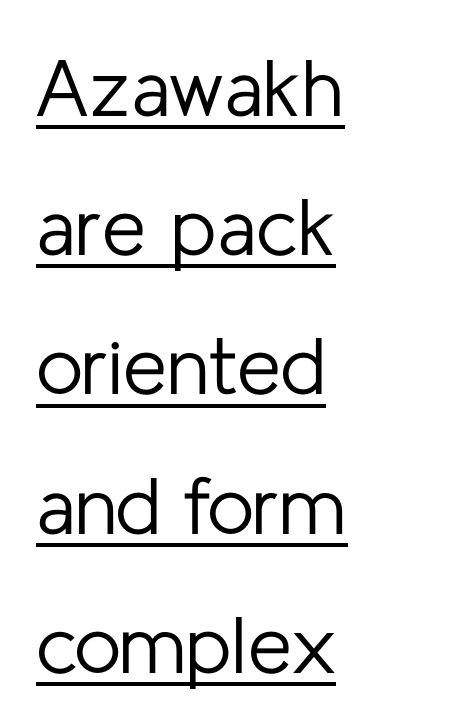
Q: Is the text bold? A: No.
Q: Is the text italic (slanted)? A: No, it is upright.
Q: Is the typeface a serif or a sans-serif typeface? A: Sans-serif.
Q: Is the text underlined? A: Yes.
Q: How is the paragraph aligned? A: Left-aligned.
Q: Is the spacing between letters normal or unusually wide? A: Normal.
Q: Width (condensed, normal, or wide)? A: Normal.
Q: Stroke contrast? A: Low.
Q: x-height? A: Medium.
Q: Monospaced? A: No.
